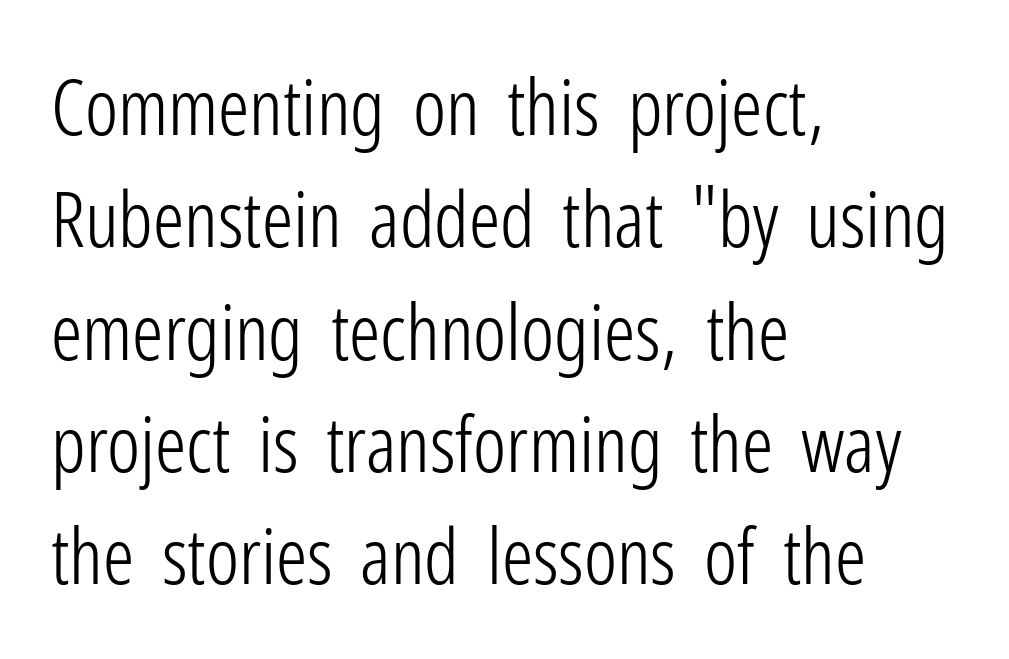
The image shows 78 px light, condensed sans-serif type, upright; set left-aligned, normal line spacing (1.44x), normal letter spacing, not underlined; low stroke contrast and a medium x-height.
